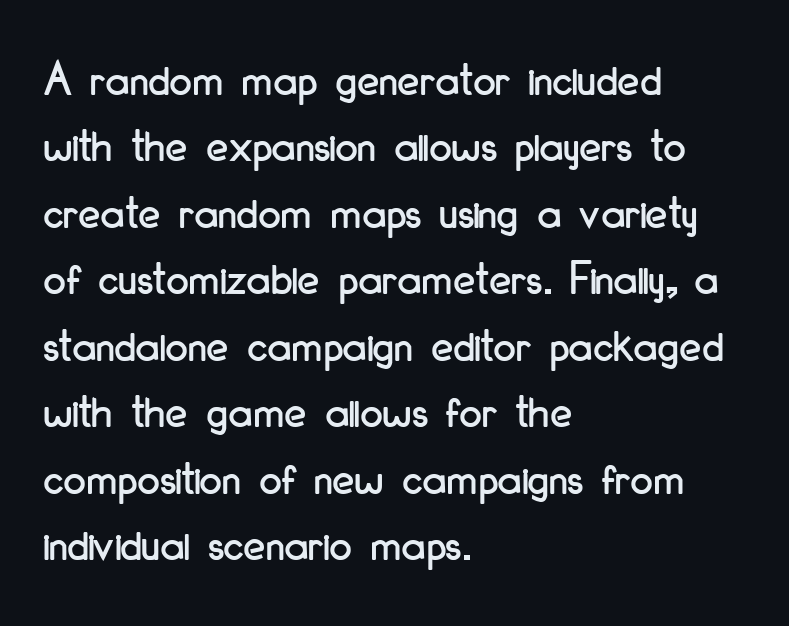
Q: Is the text italic (slanted)? A: No, it is upright.
Q: Is the typeface a serif or a sans-serif typeface? A: Sans-serif.
Q: Is the text underlined? A: No.
Q: How is the paragraph aligned? A: Left-aligned.
Q: Is the spacing between letters normal or unusually wide? A: Normal.
Q: Is the spacing between lines tight, normal or loose? A: Normal.
Q: Width (condensed, normal, or wide)? A: Condensed.
Q: Stroke contrast? A: Low.
Q: x-height? A: Small.
Q: Monospaced? A: No.
